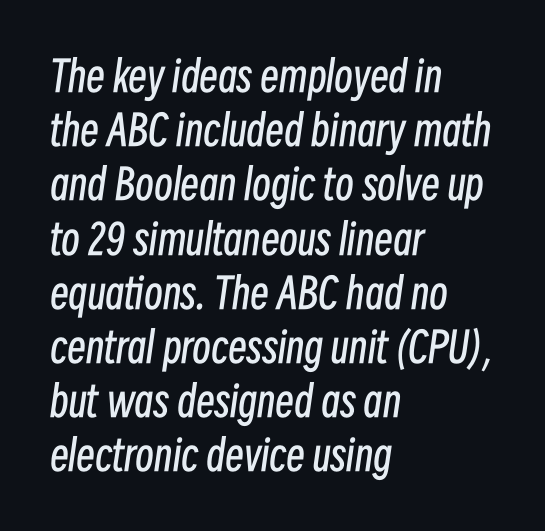
The image shows 42 px regular-weight, condensed type, italic (leaning right); set left-aligned, normal line spacing (1.29x), normal letter spacing, not underlined; low stroke contrast and a medium x-height.
